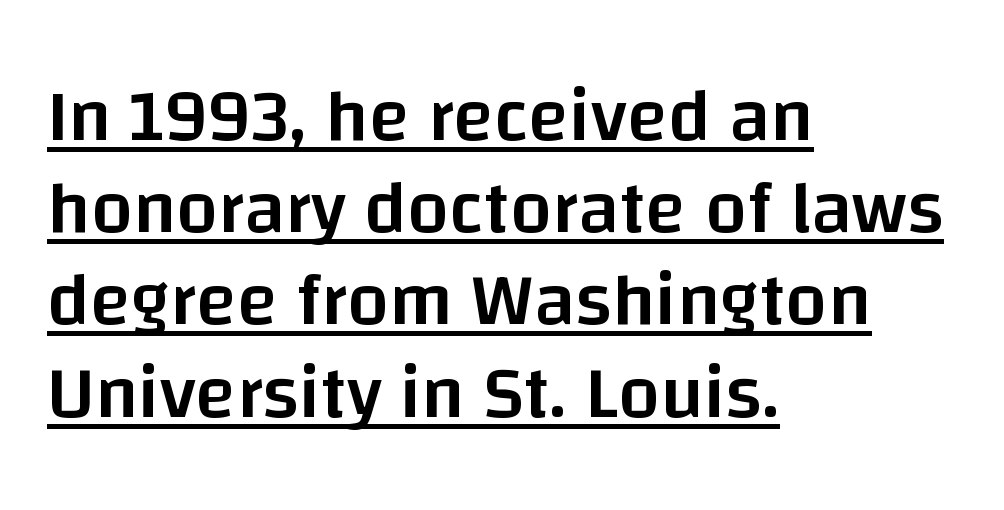
The image shows 75 px semibold sans-serif type, upright; set left-aligned, line spacing 1.23x, normal letter spacing, underlined; low stroke contrast and a large x-height.
